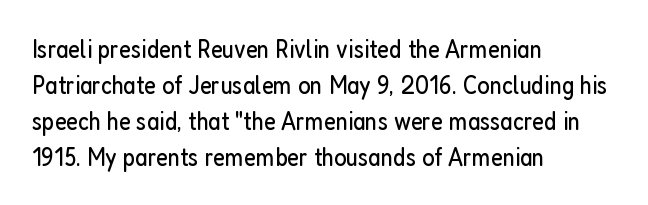
The image shows 26 px text type, upright; set left-aligned, normal line spacing (1.38x), normal letter spacing, not underlined.
